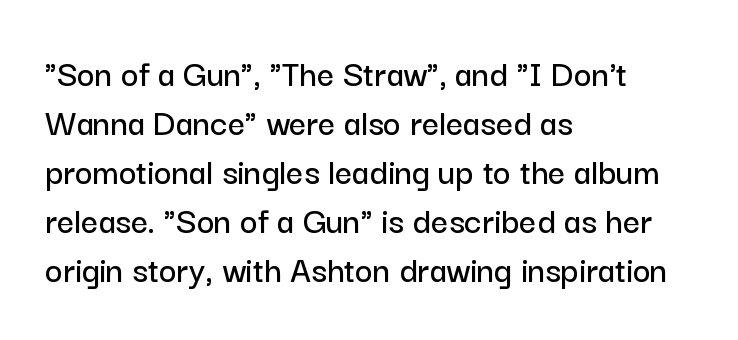
{"serif": "no", "italic": "no", "width": "normal", "stroke_contrast": "low", "x_height": "medium", "monospaced": "no", "underline": "no", "align": "left", "line_spacing": "normal", "line_spacing_ratio": 1.29, "letter_spacing": "normal", "letter_spacing_em": 0.0, "glyph_px": 38}
